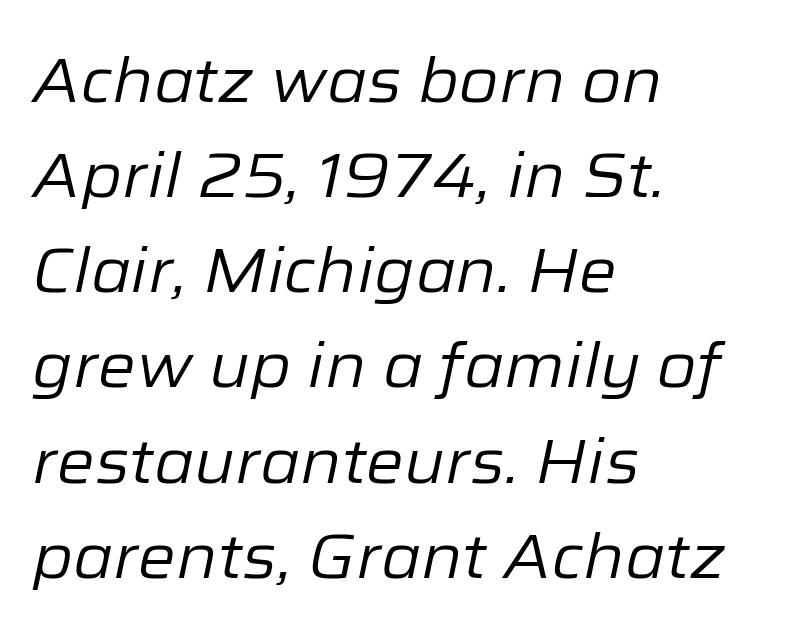
The image shows 61 px regular-weight type, italic (leaning right); set left-aligned, normal line spacing (1.56x), normal letter spacing, not underlined; low stroke contrast and a medium x-height.
